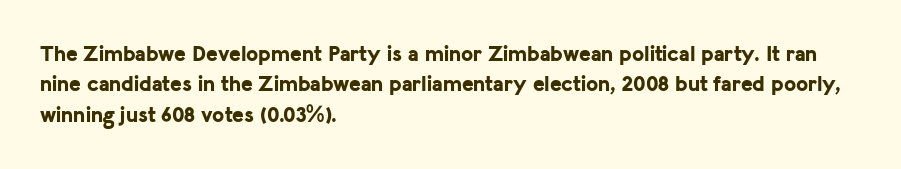
{"italic": "no", "bold": "yes", "underline": "no", "align": "left", "line_spacing": "normal", "line_spacing_ratio": 1.38, "letter_spacing": "normal", "letter_spacing_em": 0.0, "glyph_px": 22}
